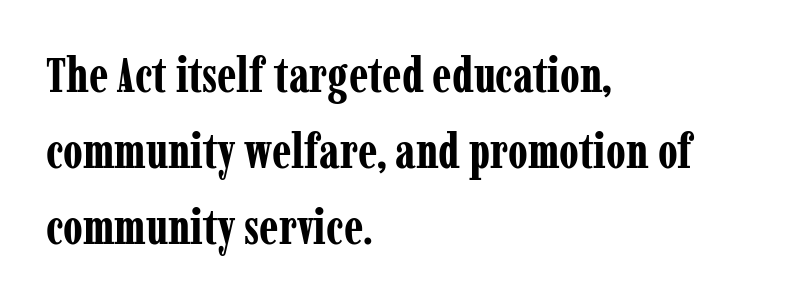
{"serif": "yes", "italic": "no", "bold": "yes", "weight": "bold", "width": "condensed", "stroke_contrast": "low", "x_height": "medium", "monospaced": "no", "underline": "no", "align": "left", "line_spacing": "normal", "line_spacing_ratio": 1.58, "letter_spacing": "normal", "letter_spacing_em": 0.0, "glyph_px": 48}
